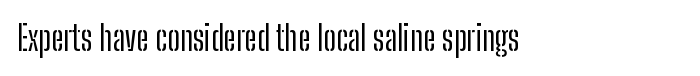
{"serif": "no", "italic": "no", "width": "condensed", "stroke_contrast": "low", "x_height": "medium", "monospaced": "no", "underline": "no", "letter_spacing": "normal", "letter_spacing_em": 0.0, "glyph_px": 34}
